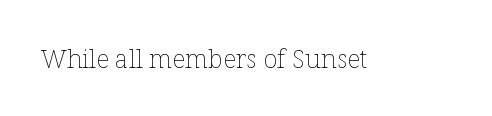
Q: Is the text bold? A: No.
Q: Is the text italic (slanted)? A: No, it is upright.
Q: Is the text underlined? A: No.
Q: Is the spacing between letters normal or unusually wide? A: Normal.
